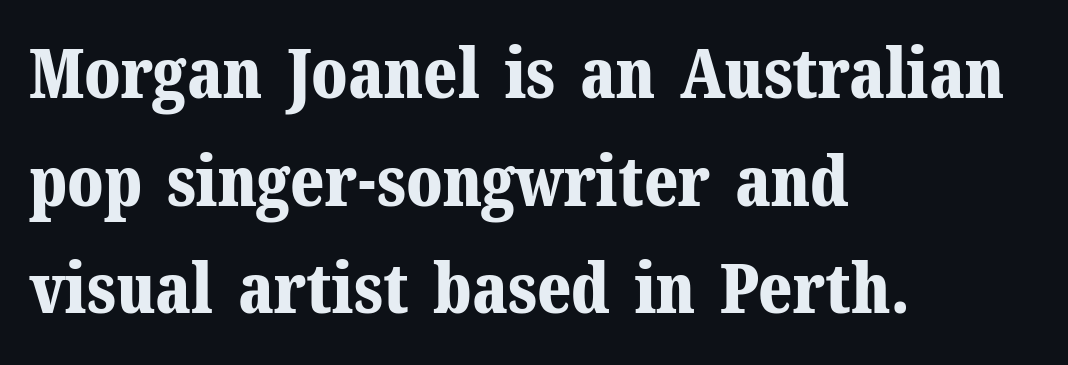
The rendering shows small feet on the letterforms — a serif design. I'd describe the lettering as bold — thick and assertive. A classic flush-left, rag-right setting is used for this passage. Glyph-to-glyph distance matches everyday printed text. A typesetter would call this proportional, since set widths differ per character. Characters remain perfectly vertical along every line.
